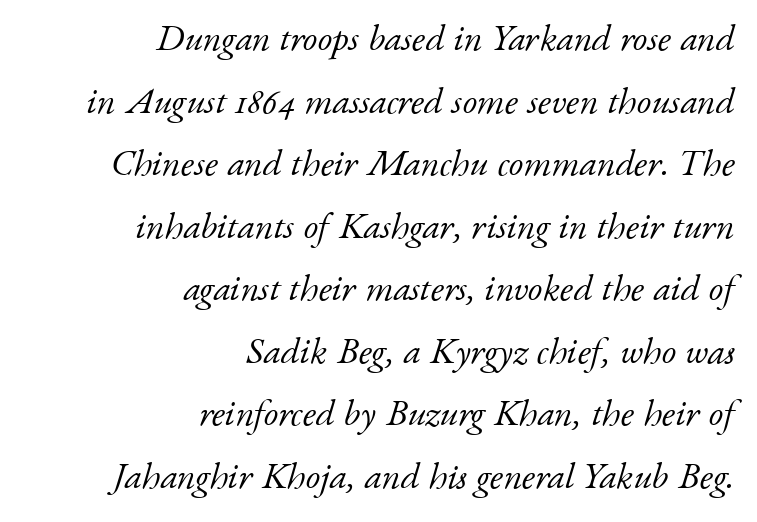
{"serif": "yes", "italic": "yes", "lean": "right", "slant_degrees": 17, "bold": "no", "weight": "light", "width": "normal", "stroke_contrast": "low", "x_height": "small", "monospaced": "no", "underline": "no", "align": "right", "line_spacing": "normal", "line_spacing_ratio": 1.69, "letter_spacing": "normal", "letter_spacing_em": 0.0, "glyph_px": 37}
